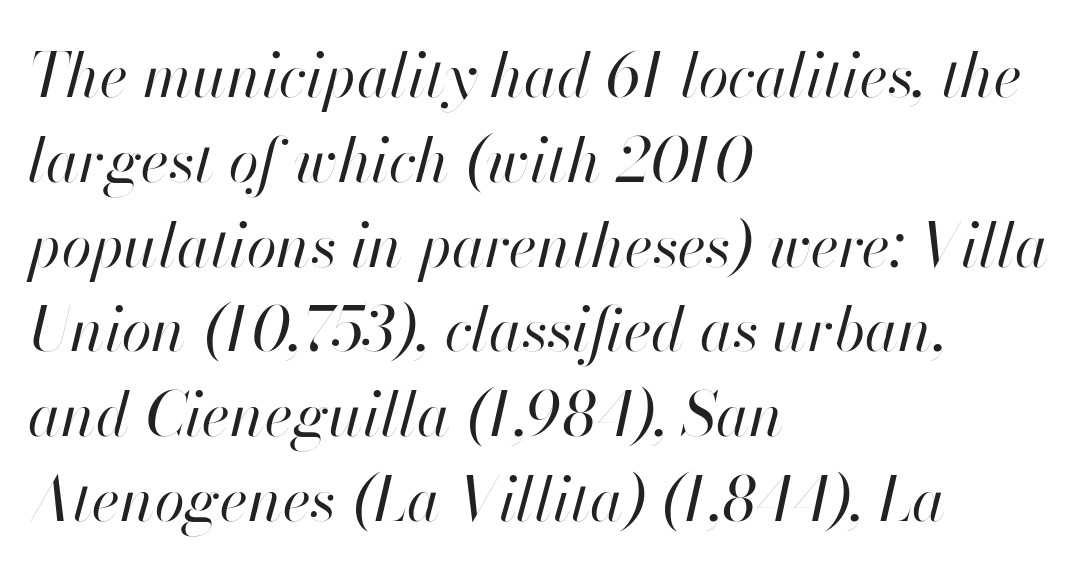
{"italic": "yes", "lean": "right", "slant_degrees": 13, "bold": "no", "weight": "regular", "width": "normal", "stroke_contrast": "high", "x_height": "small", "monospaced": "no", "underline": "no", "align": "left", "line_spacing": "normal", "line_spacing_ratio": 1.39, "letter_spacing": "normal", "letter_spacing_em": 0.0, "glyph_px": 61}
